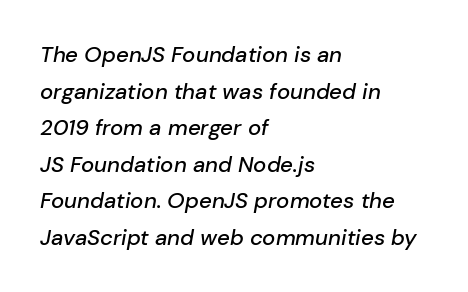
{"italic": "yes", "lean": "right", "slant_degrees": 10, "underline": "no", "align": "left", "line_spacing": "normal", "line_spacing_ratio": 1.66, "letter_spacing": "normal", "letter_spacing_em": 0.0, "glyph_px": 22}
